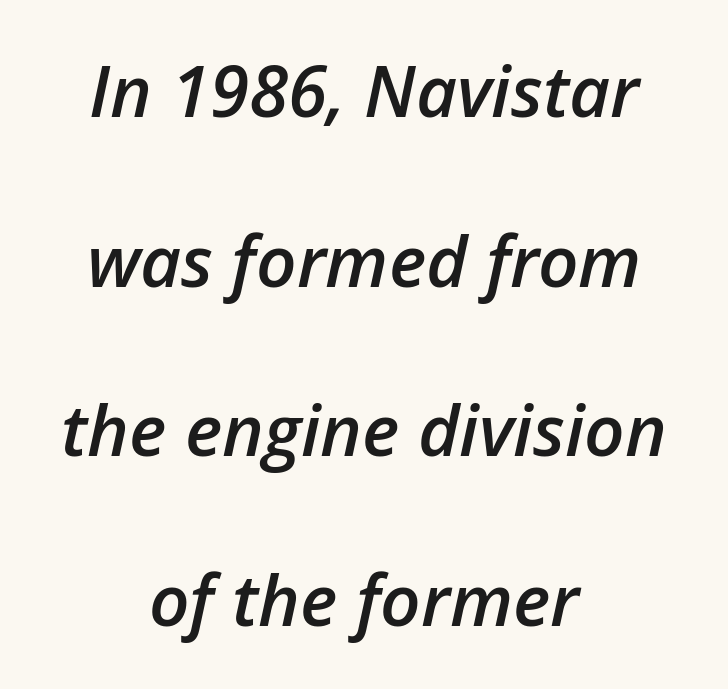
{"italic": "yes", "lean": "right", "slant_degrees": 12, "bold": "semi", "weight": "semibold", "width": "normal", "stroke_contrast": "low", "x_height": "medium", "monospaced": "no", "underline": "no", "align": "center", "line_spacing": "loose", "line_spacing_ratio": 2.39, "letter_spacing": "normal", "letter_spacing_em": 0.0, "glyph_px": 71}
